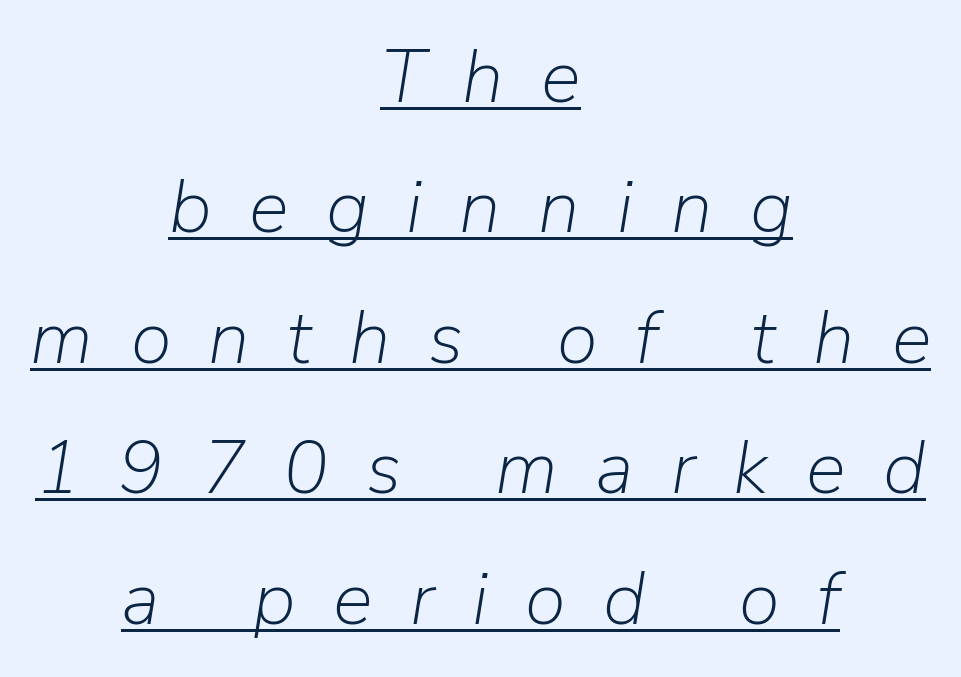
The image shows 75 px light type, italic (leaning right); set centered, line spacing 1.74x, unusually wide letter spacing (+0.5 em), underlined; low stroke contrast and a medium x-height.
